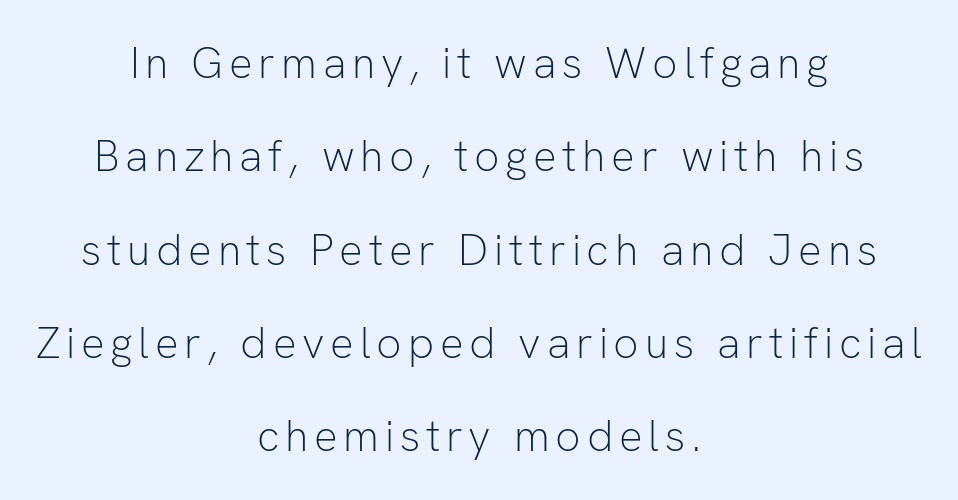
The image shows 44 px light sans-serif type, upright; set centered, loose line spacing (2.12x), not underlined; low stroke contrast and a medium x-height.
